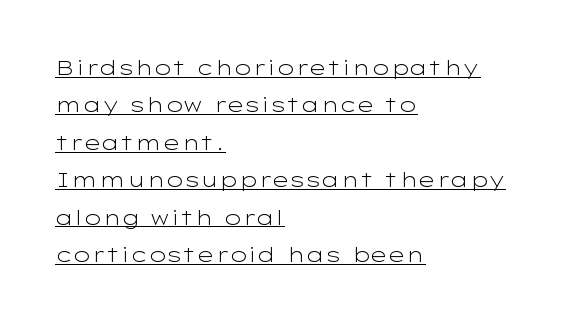
Q: Is the text bold? A: No.
Q: Is the text italic (slanted)? A: No, it is upright.
Q: Is the text underlined? A: Yes.
Q: How is the paragraph aligned? A: Left-aligned.
Q: Is the spacing between letters normal or unusually wide? A: Normal.
